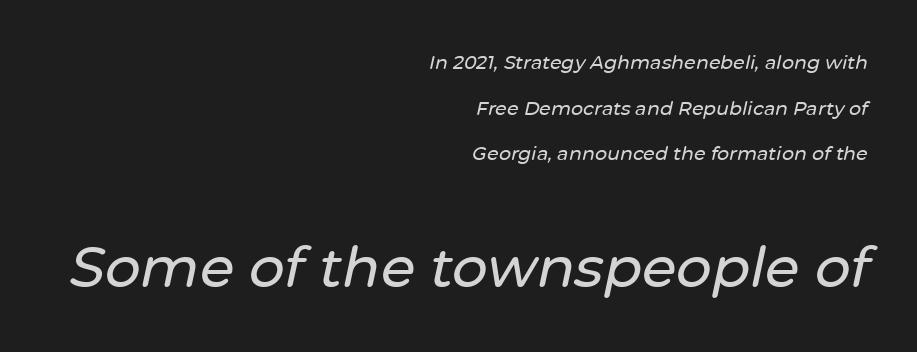
{"italic": "yes", "lean": "right", "slant_degrees": 12, "width": "normal", "stroke_contrast": "low", "x_height": "medium", "monospaced": "no", "underline": "no", "align": "right", "line_spacing": "loose", "line_spacing_ratio": 2.4, "letter_spacing": "normal", "letter_spacing_em": 0.0, "larger_block": "second", "size_ratio": 2.95, "glyph_px": 56}
